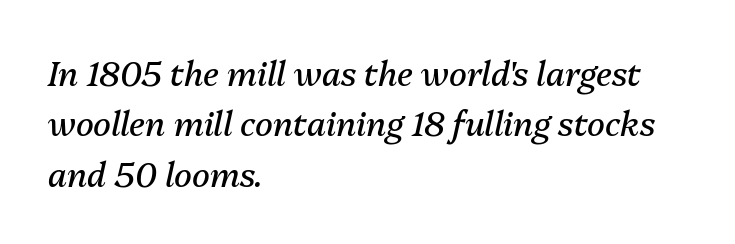
The zone under the glyphs is completely vacant. This is not heavy type; no bold has been used. Students, note that the glyphs here touch the page at normal intervals. Spacing verdict: proportional, widths tailored to each character.
